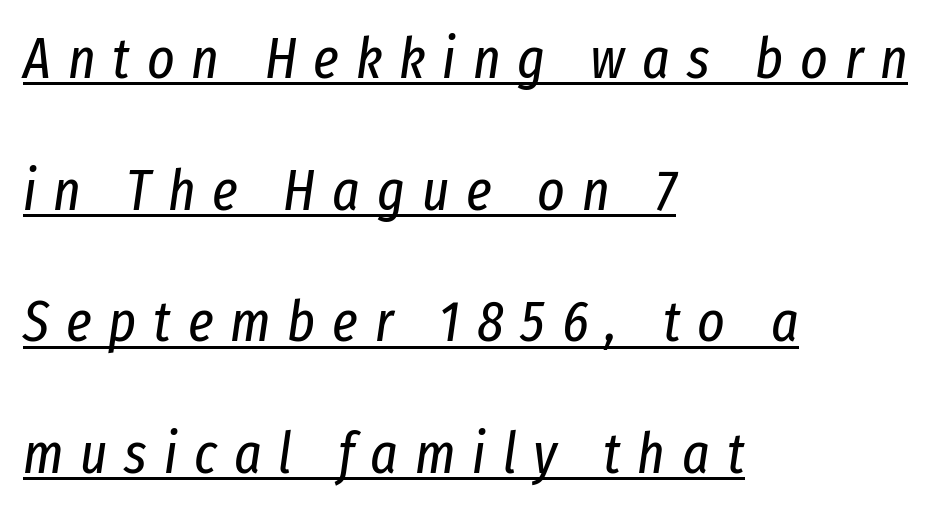
{"italic": "yes", "lean": "right", "slant_degrees": 8, "bold": "no", "weight": "regular", "width": "condensed", "stroke_contrast": "low", "x_height": "medium", "monospaced": "no", "underline": "yes", "align": "left", "line_spacing": "loose", "line_spacing_ratio": 2.27, "letter_spacing": "wide", "letter_spacing_em": 0.29, "glyph_px": 58}
